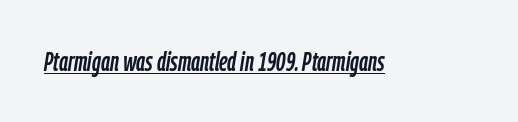
Does extra space separate the letters? No, they use regular spacing. Check the space under the baseline: a stroke is drawn there. Yep, that's italic — everything's leaning.
